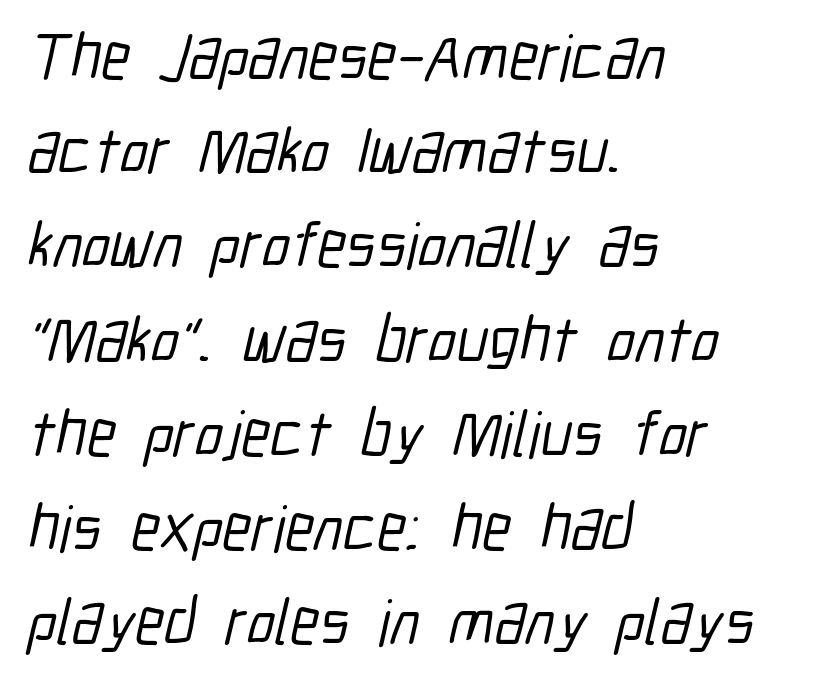
{"serif": "no", "width": "condensed", "stroke_contrast": "low", "x_height": "medium", "monospaced": "no", "underline": "no", "align": "left", "line_spacing": "normal", "line_spacing_ratio": 1.45, "letter_spacing": "normal", "letter_spacing_em": 0.0, "glyph_px": 65}
